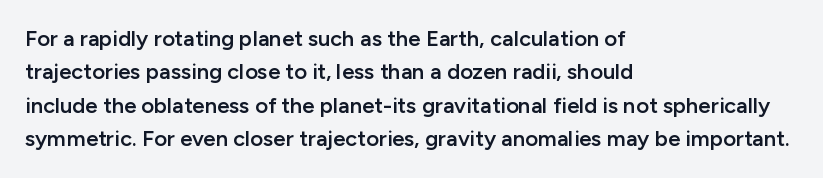
{"italic": "no", "bold": "semi", "underline": "no", "align": "left", "line_spacing": "normal", "line_spacing_ratio": 1.52, "letter_spacing": "normal", "letter_spacing_em": 0.0, "glyph_px": 22}
